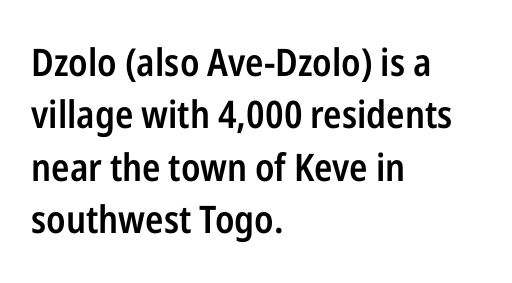
{"serif": "no", "italic": "no", "bold": "semi", "weight": "semibold", "width": "condensed", "stroke_contrast": "low", "x_height": "medium", "monospaced": "no", "underline": "no", "align": "left", "line_spacing": "normal", "line_spacing_ratio": 1.38, "letter_spacing": "normal", "letter_spacing_em": 0.0, "glyph_px": 38}
